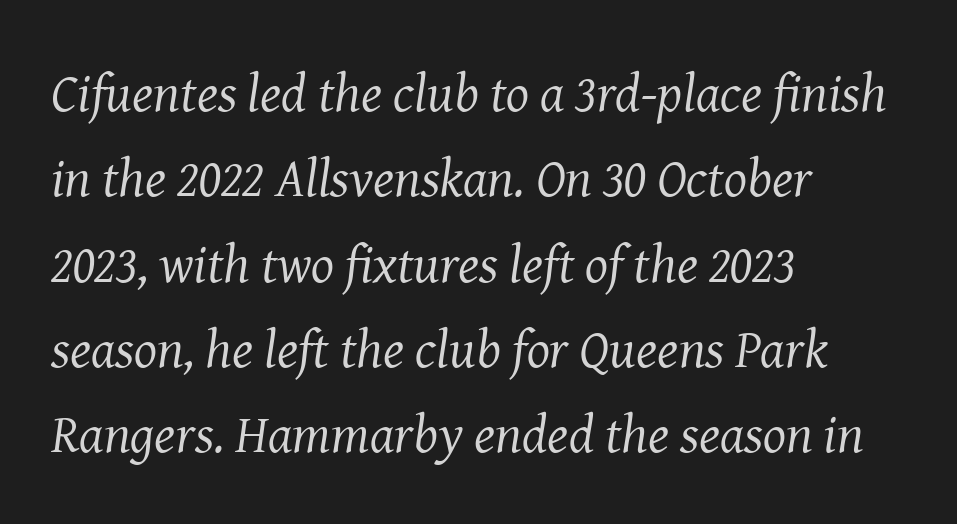
Q: Is the text bold? A: No.
Q: Is the text italic (slanted)? A: Yes, it leans right by about 8 degrees.
Q: Is the typeface a serif or a sans-serif typeface? A: Serif.
Q: Is the text underlined? A: No.
Q: How is the paragraph aligned? A: Left-aligned.
Q: Is the spacing between letters normal or unusually wide? A: Normal.
Q: Is the spacing between lines tight, normal or loose? A: Normal.
Q: Width (condensed, normal, or wide)? A: Normal.
Q: Stroke contrast? A: Medium.
Q: x-height? A: Medium.
Q: Monospaced? A: No.
